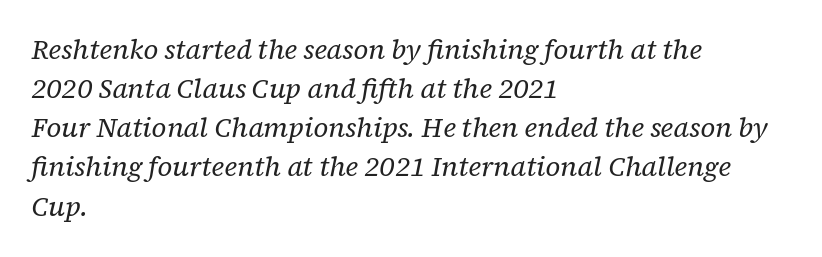
The image shows 27 px text type, italic (leaning right); set left-aligned, normal line spacing (1.45x), normal letter spacing, not underlined.
